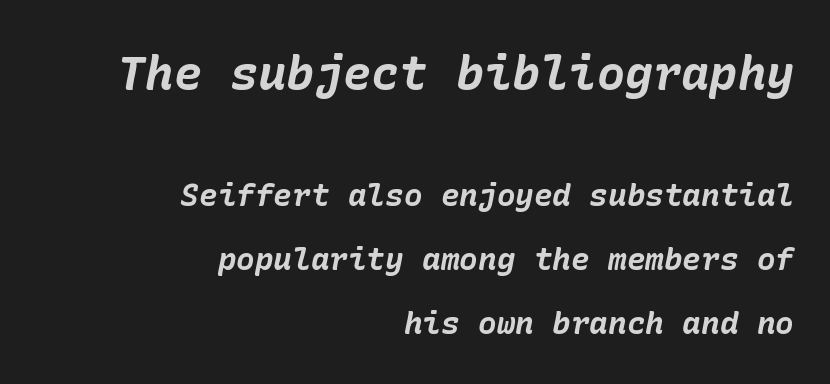
The image shows 47 px bold type, italic (leaning right); set right-aligned, loose line spacing (2.06x), normal letter spacing, not underlined; the first (top) block is 1.52x larger; low stroke contrast and a medium x-height.
